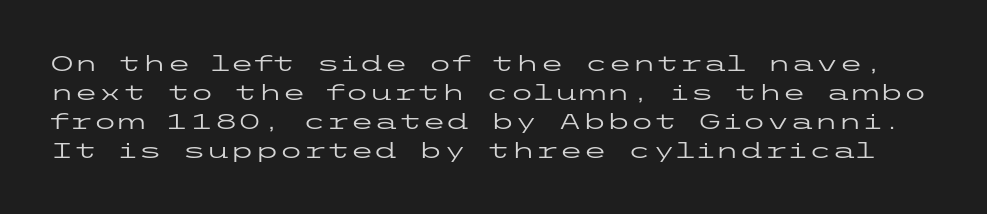
The image shows 22 px text type, upright; set normal line spacing (1.32x), normal letter spacing, not underlined.
